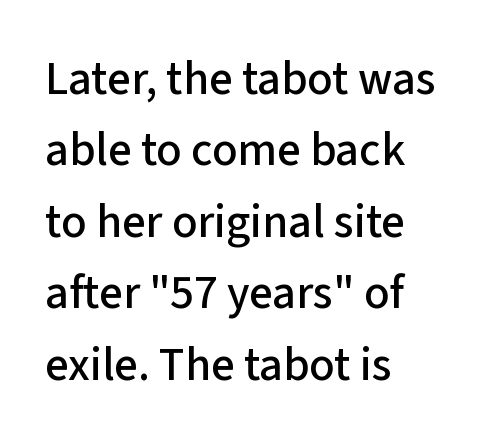
{"serif": "no", "italic": "no", "width": "normal", "stroke_contrast": "low", "x_height": "medium", "monospaced": "no", "underline": "no", "align": "left", "line_spacing": "normal", "line_spacing_ratio": 1.52, "letter_spacing": "normal", "letter_spacing_em": 0.0, "glyph_px": 47}
